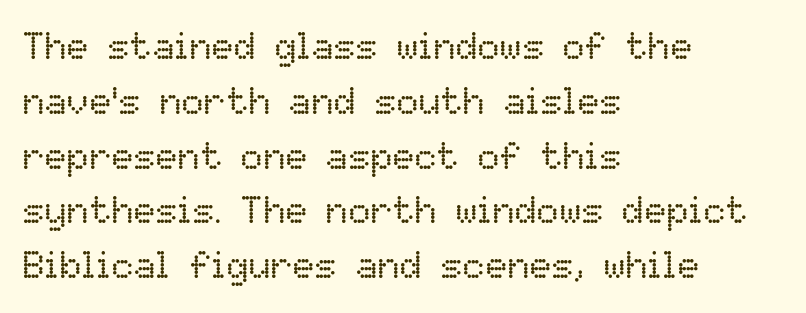
Q: Is the text bold? A: No.
Q: Is the text italic (slanted)? A: No, it is upright.
Q: Is the text underlined? A: No.
Q: How is the paragraph aligned? A: Left-aligned.
Q: Is the spacing between letters normal or unusually wide? A: Normal.
Q: Is the spacing between lines tight, normal or loose? A: Normal.
Q: Width (condensed, normal, or wide)? A: Normal.
Q: Stroke contrast? A: Low.
Q: x-height? A: Medium.
Q: Monospaced? A: No.
